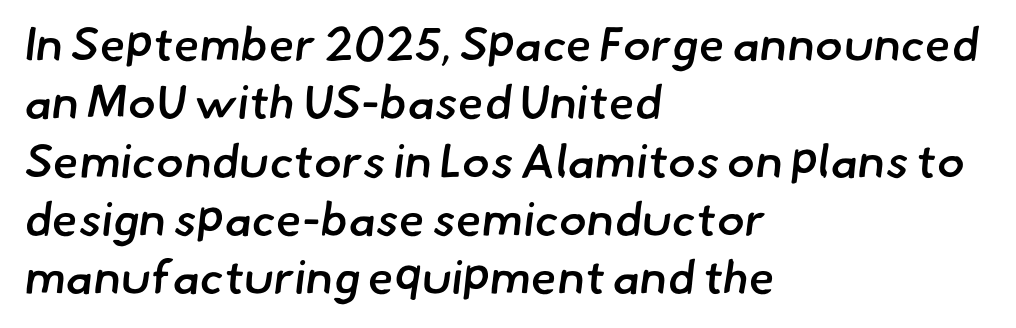
Where is the straight margin? On the left. Strokes here are thickened, but only to semibold level. Do the characters align in a grid? No, the font is proportional. The face used here is a sans, in the tradition of grotesques and geometrics.
